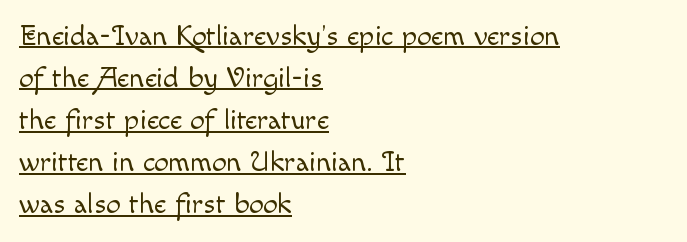
The image shows 29 px light type, upright; set left-aligned, normal line spacing (1.45x), normal letter spacing, underlined; a small x-height.
